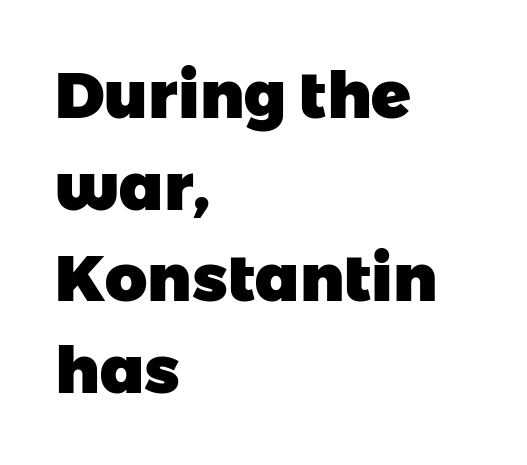
There is no visible air inserted between adjacent glyphs. Casual observation: everything's shoved over to the left. The passage shown stacks its lines at a standard gap. The strip under each line holds only bare page. Weight: bold.
